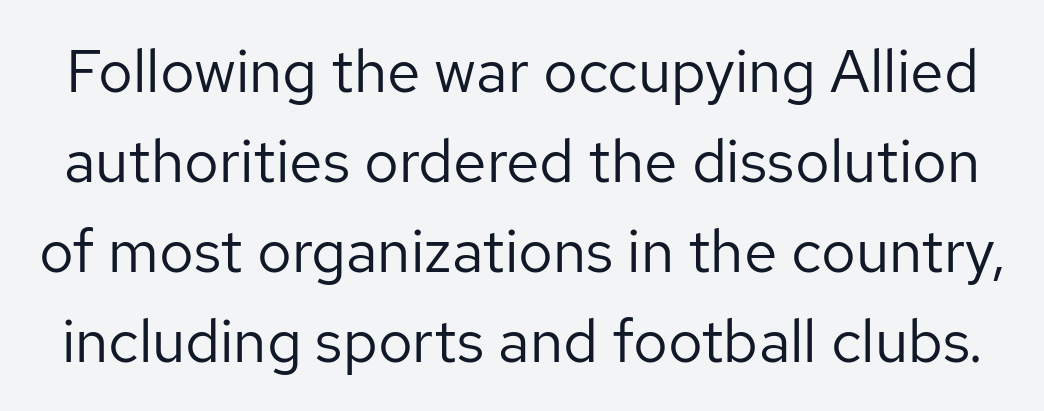
These lines keep a tight, regular rhythm from letter to letter. Leading matches the norm, producing a regular column. Notice how the stems are strictly vertical — no italics here. Varying glyph widths throughout — classic text-font behaviour. What kind of face is this? One without serifs — a sans.
